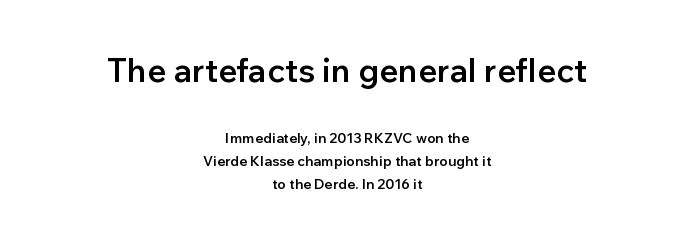
Baseline-to-baseline distance is the conventional proportion of letter height. The lines are quadded center. Every letter is mildly thick-stroked: semibold rather than bold. Compared with typical body copy, the letter spacing here is the same. Is there any slant? The stems are plumb. The zone under the glyphs is completely vacant.
